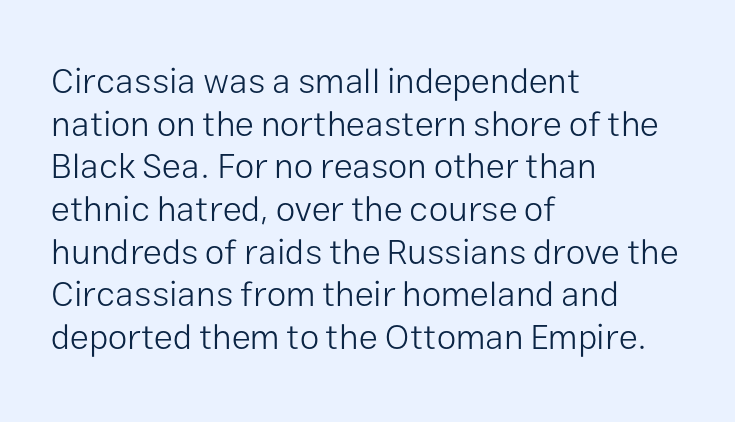
The image shows 35 px light sans-serif type, upright; set left-aligned, line spacing 1.22x, normal letter spacing, not underlined; low stroke contrast and a medium x-height.
